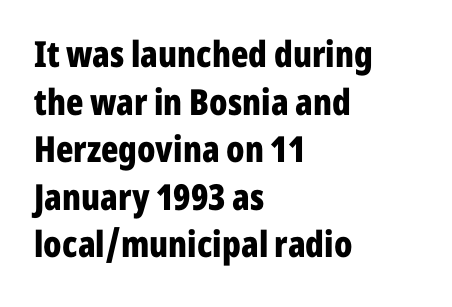
You could not count columns in this text — the font is proportionally spaced. Summary of vertical rhythm: regular, with standard interline spacing. This rendering employs a face without finishing strokes, i.e., a sans-serif. Anything drawn beneath the words? Only blank space.
